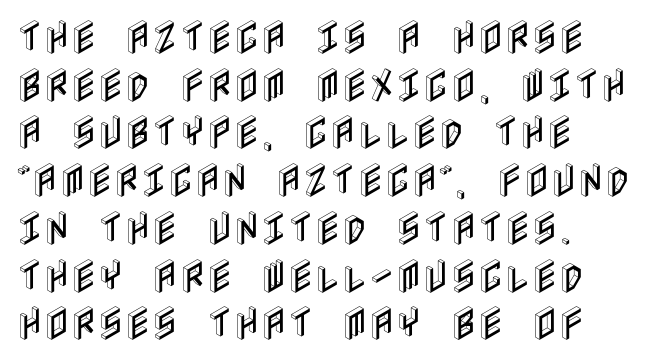
Rule under the text: the space is simply empty. Tracking value appears to be zero — textbook default spacing. In terms of leading, this rendering sits right in the middle. The passage is arranged the way most books set body copy — flush left.
